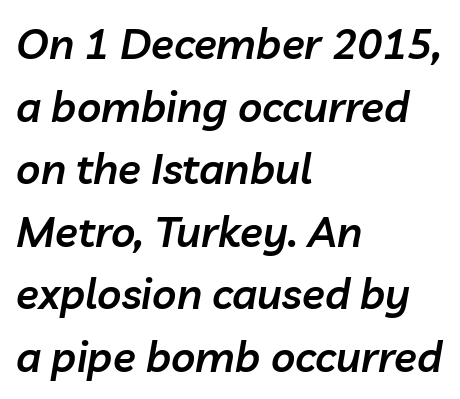
Looks like regular typesetting: each glyph gets only the width it needs. These words are printed semibold, heavier than regular yet not bold. Evenly set lines give the paragraph a standard silhouette. All the whitespace from short lines collects on the right.
